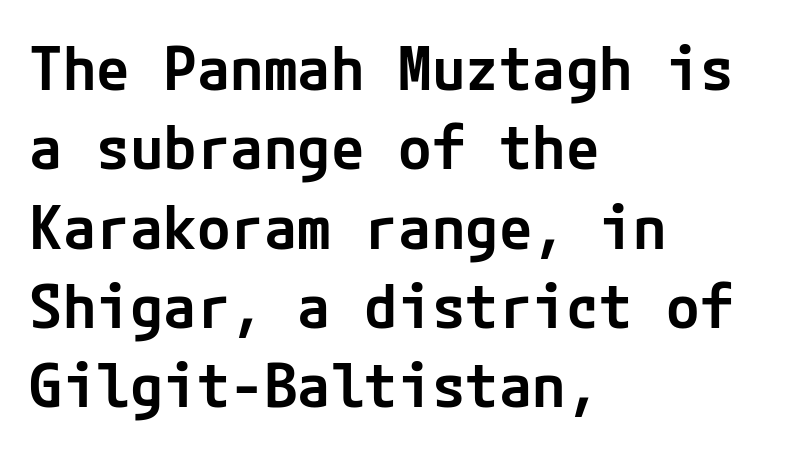
The words here are not underlined. Examine the stroke ends and you'll find no serifs. Every letter is mildly thick-stroked: semibold rather than bold. The space between consecutive lines is moderate. Quick note: not italic, upright. Glyph-to-glyph distance matches everyday printed text.
